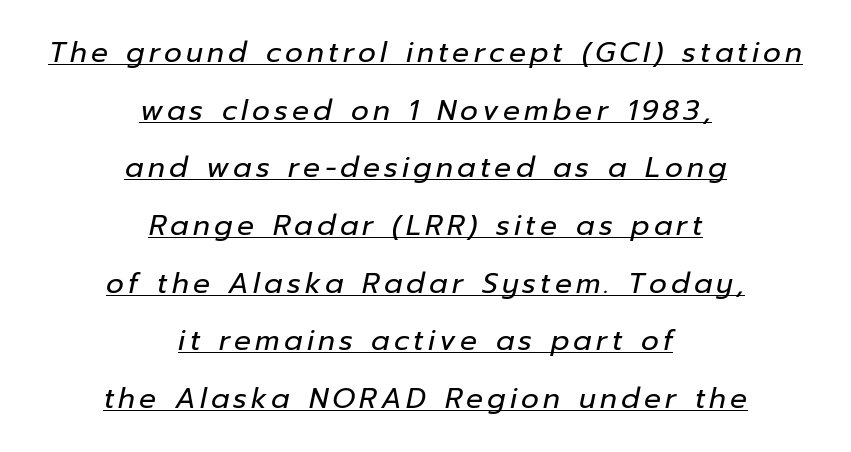
Q: Is the text bold? A: No.
Q: Is the text italic (slanted)? A: Yes, it leans right by about 12 degrees.
Q: Is the text underlined? A: Yes.
Q: How is the paragraph aligned? A: Centered.
Q: Is the spacing between lines tight, normal or loose? A: Loose.
Q: Width (condensed, normal, or wide)? A: Normal.
Q: Stroke contrast? A: Low.
Q: x-height? A: Medium.
Q: Monospaced? A: No.
